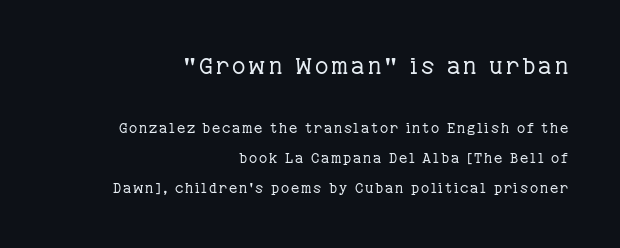
Q: Is the text bold? A: No.
Q: Is the text italic (slanted)? A: No, it is upright.
Q: Is the text underlined? A: No.
Q: How is the paragraph aligned? A: Right-aligned.
Q: Is the spacing between lines tight, normal or loose? A: Loose.
Q: Which block of text is set in a larger size, the first (top) or the second (bottom)? A: The first (top) one.
